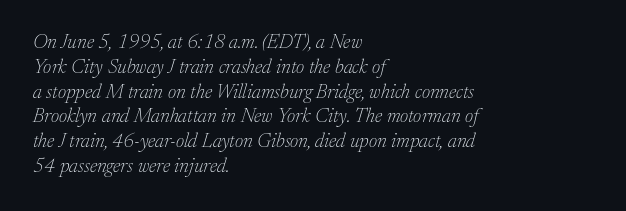
Q: Is the text bold? A: No.
Q: Is the text italic (slanted)? A: Yes, it leans right by about 17 degrees.
Q: Is the text underlined? A: No.
Q: How is the paragraph aligned? A: Left-aligned.
Q: Is the spacing between letters normal or unusually wide? A: Normal.
